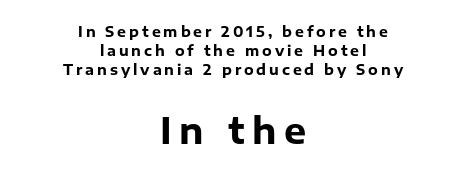
Q: Is the text bold? A: Yes.
Q: Is the text italic (slanted)? A: No, it is upright.
Q: Is the typeface a serif or a sans-serif typeface? A: Sans-serif.
Q: Is the text underlined? A: No.
Q: How is the paragraph aligned? A: Centered.
Q: Is the spacing between letters normal or unusually wide? A: Unusually wide.
Q: Is the spacing between lines tight, normal or loose? A: Normal.
Q: Which block of text is set in a larger size, the first (top) or the second (bottom)? A: The second (bottom) one.
Q: Width (condensed, normal, or wide)? A: Normal.
Q: Stroke contrast? A: Low.
Q: x-height? A: Medium.
Q: Monospaced? A: No.
